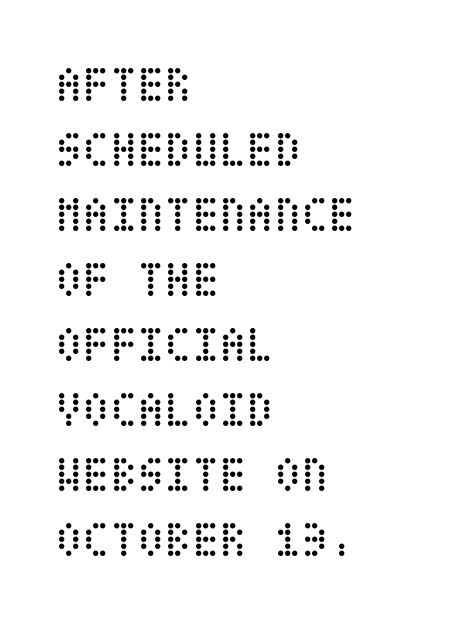
Lines of text with bare space underneath. Reading down the block, your eye returns to a fixed left position each line. Stroke thickness stays within the range of a standard reading face or lighter. Standard letterfit; no display-style spreading of the glyphs. No italicization has been applied; the sample stays upright. If you measured baseline to baseline, you'd find a middling distance.
